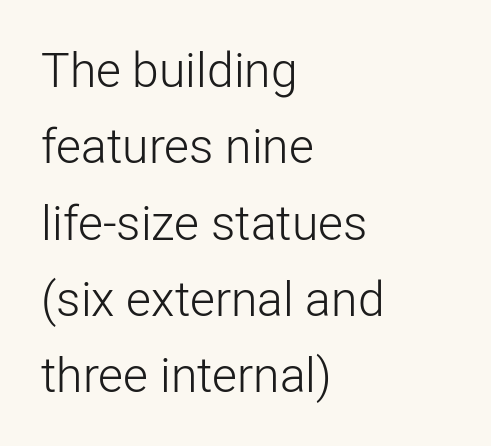
The image shows 48 px light sans-serif type, upright; set left-aligned, normal line spacing (1.59x), normal letter spacing, not underlined; low stroke contrast and a medium x-height.
